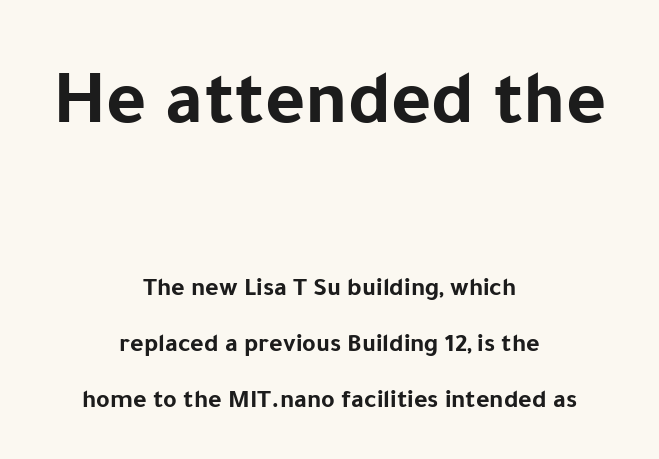
{"serif": "no", "italic": "no", "bold": "yes", "weight": "bold", "width": "normal", "stroke_contrast": "low", "x_height": "medium", "monospaced": "no", "underline": "no", "align": "center", "line_spacing": "loose", "line_spacing_ratio": 2.15, "letter_spacing": "normal", "letter_spacing_em": 0.0, "larger_block": "first", "size_ratio": 2.96, "glyph_px": 77}
